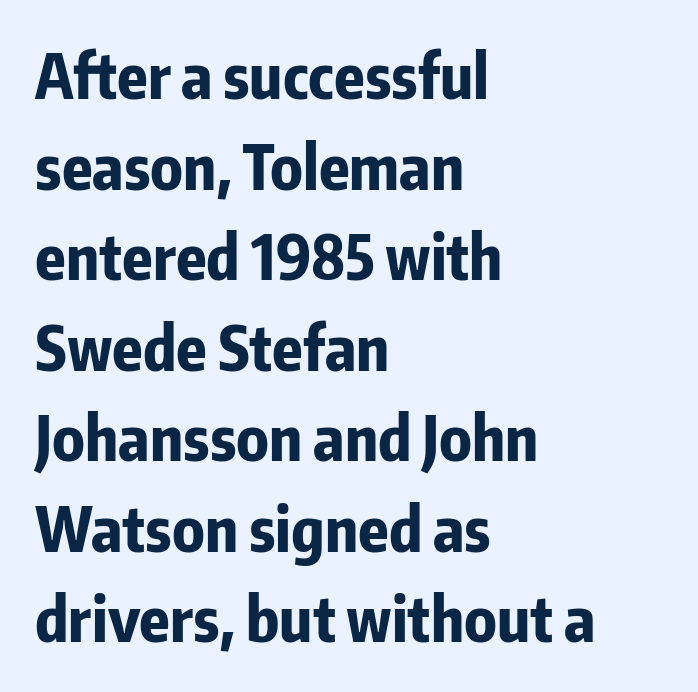
The image shows 62 px bold, condensed sans-serif type, upright; set left-aligned, normal line spacing (1.46x), normal letter spacing, not underlined; low stroke contrast and a medium x-height.
